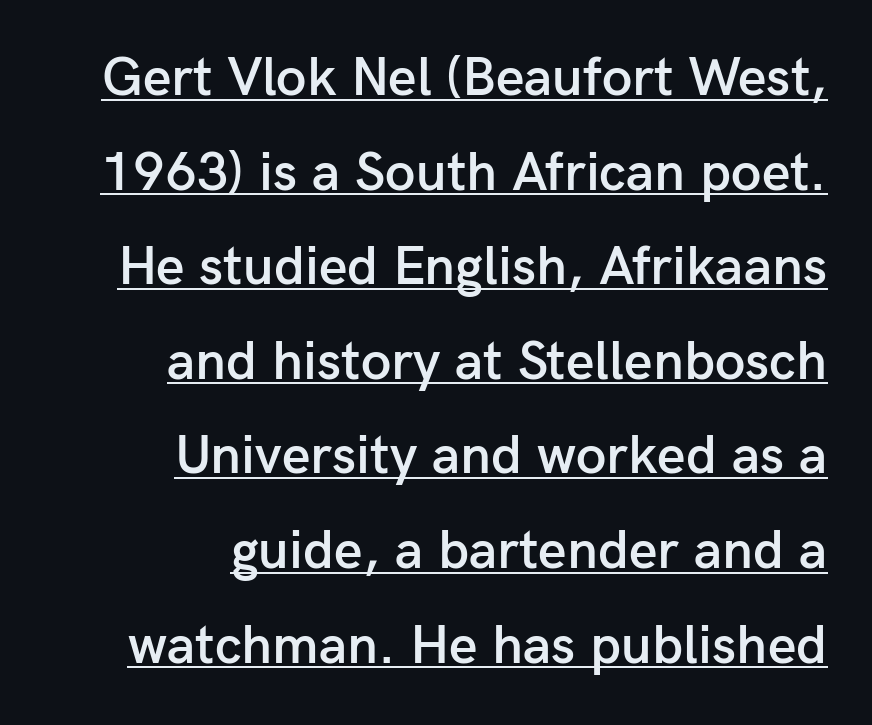
The image shows 55 px semibold sans-serif type, upright; set right-aligned, line spacing 1.72x, normal letter spacing, underlined; low stroke contrast and a medium x-height.
